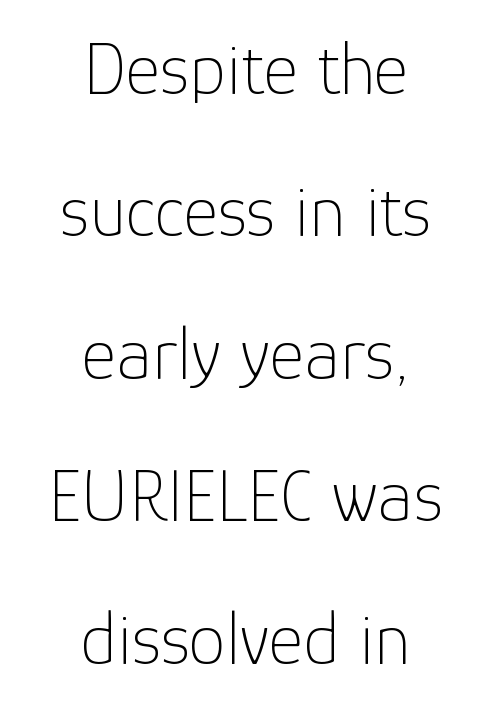
{"serif": "no", "italic": "no", "bold": "no", "weight": "thin", "width": "normal", "stroke_contrast": "low", "x_height": "medium", "monospaced": "no", "underline": "no", "align": "center", "line_spacing": "loose", "line_spacing_ratio": 1.9, "letter_spacing": "normal", "letter_spacing_em": 0.0, "glyph_px": 75}
